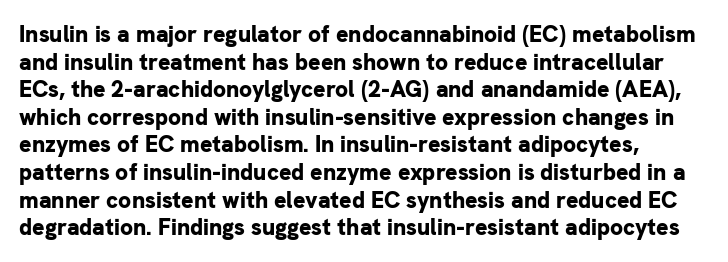
The letters stand upright; this is a roman face. Each word holds together tightly as a unit, with standard inter-letter gaps. Underline: absent. Notice how thick the strokes are: this is what a full bold looks like. The setting favours the left margin, as ordinary paragraphs usually do.
